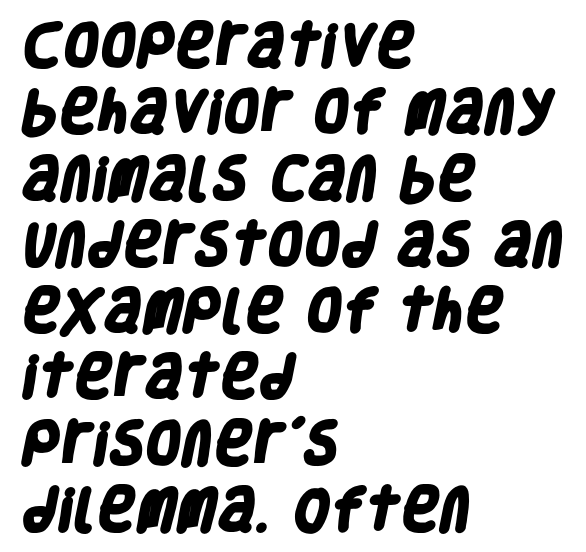
Q: Is the text bold? A: Yes.
Q: Is the typeface a serif or a sans-serif typeface? A: Sans-serif.
Q: Is the text underlined? A: No.
Q: How is the paragraph aligned? A: Left-aligned.
Q: Is the spacing between letters normal or unusually wide? A: Normal.
Q: Is the spacing between lines tight, normal or loose? A: Normal.
Q: Width (condensed, normal, or wide)? A: Condensed.
Q: Stroke contrast? A: Low.
Q: x-height? A: Large.
Q: Monospaced? A: No.
